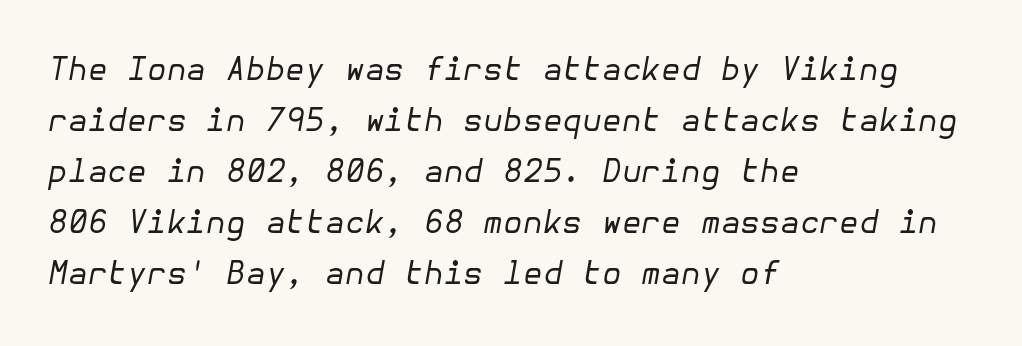
Q: Is the text bold? A: No.
Q: Is the text italic (slanted)? A: Yes, it leans right by about 10 degrees.
Q: Is the text underlined? A: No.
Q: How is the paragraph aligned? A: Left-aligned.
Q: Is the spacing between letters normal or unusually wide? A: Normal.
Q: Is the spacing between lines tight, normal or loose? A: Normal.
Q: Width (condensed, normal, or wide)? A: Normal.
Q: Stroke contrast? A: Low.
Q: x-height? A: Medium.
